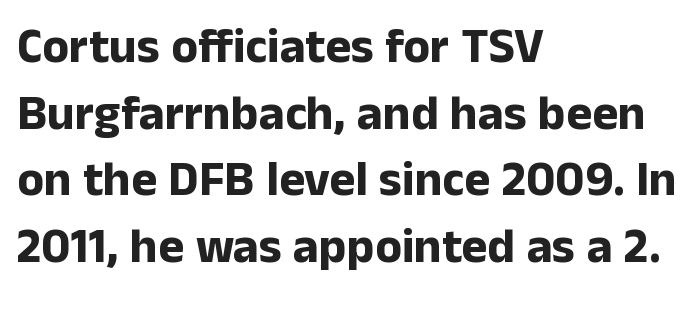
Each letter's strokes conclude bluntly, with no projecting serifs. Vertical spacing — default. Teacher's note: observe the even left margin — that is flush-left alignment. These words are printed bold, with thick strokes throughout.
